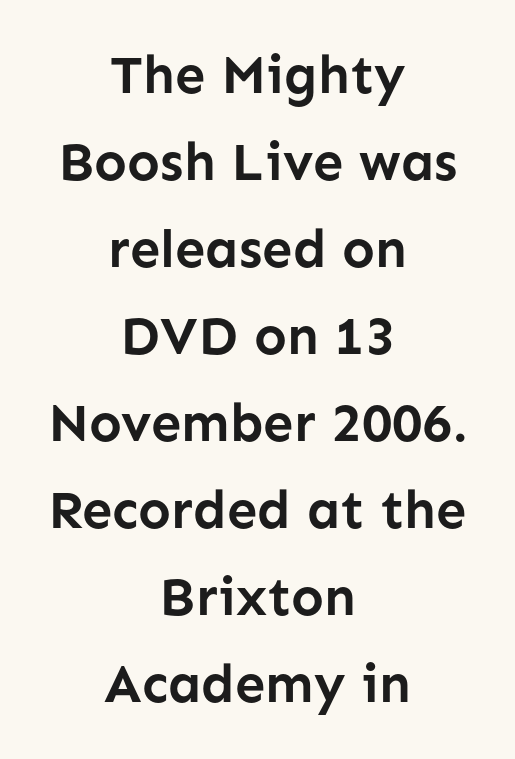
Q: Is the text bold? A: Yes.
Q: Is the text italic (slanted)? A: No, it is upright.
Q: Is the typeface a serif or a sans-serif typeface? A: Sans-serif.
Q: Is the text underlined? A: No.
Q: How is the paragraph aligned? A: Centered.
Q: Is the spacing between letters normal or unusually wide? A: Normal.
Q: Is the spacing between lines tight, normal or loose? A: Normal.
Q: Width (condensed, normal, or wide)? A: Normal.
Q: Stroke contrast? A: Low.
Q: x-height? A: Medium.
Q: Monospaced? A: No.
